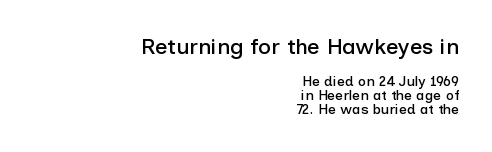
{"italic": "no", "underline": "no", "align": "right", "line_spacing": "tight", "line_spacing_ratio": 0.99, "letter_spacing": "normal", "letter_spacing_em": 0.0, "larger_block": "first", "size_ratio": 1.57, "glyph_px": 22}
